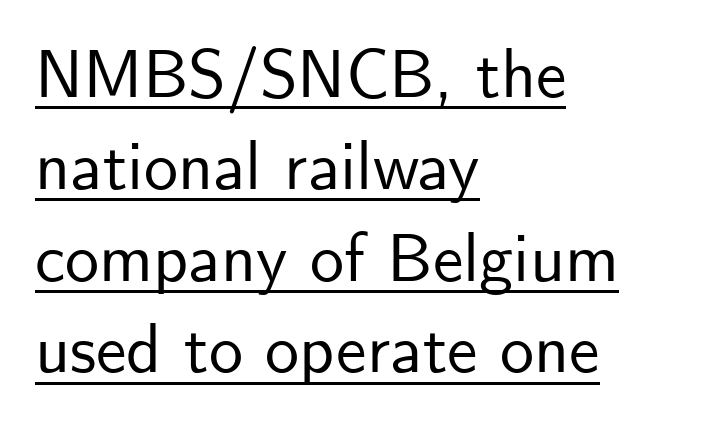
The image shows 68 px sans-serif type, upright; set left-aligned, normal line spacing (1.35x), normal letter spacing, underlined; low stroke contrast and a small x-height.
